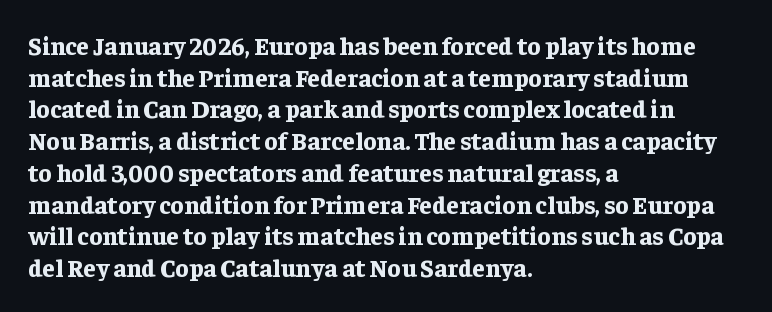
The image shows 25 px bold type, upright; set left-aligned, normal line spacing (1.27x), normal letter spacing, not underlined.
